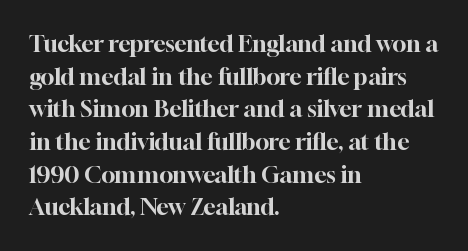
Q: Is the text italic (slanted)? A: No, it is upright.
Q: Is the text underlined? A: No.
Q: How is the paragraph aligned? A: Left-aligned.
Q: Is the spacing between letters normal or unusually wide? A: Normal.
Q: Is the spacing between lines tight, normal or loose? A: Normal.
